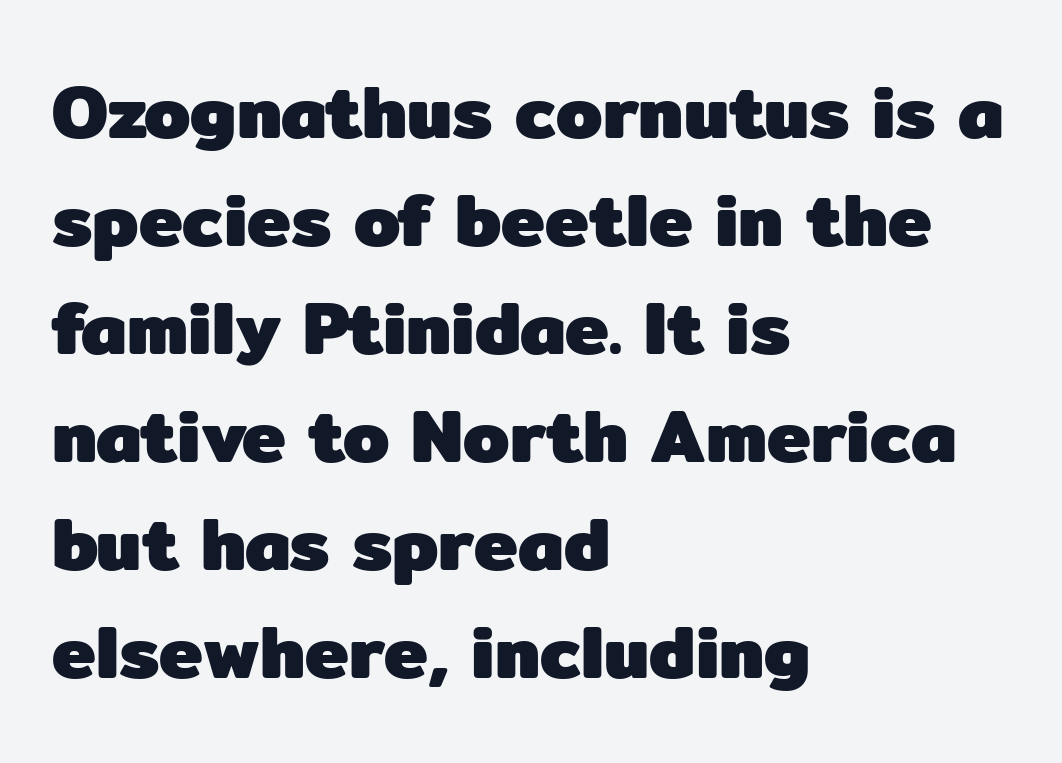
Q: Is the text bold? A: Yes.
Q: Is the text italic (slanted)? A: No, it is upright.
Q: Is the typeface a serif or a sans-serif typeface? A: Sans-serif.
Q: Is the text underlined? A: No.
Q: How is the paragraph aligned? A: Left-aligned.
Q: Is the spacing between letters normal or unusually wide? A: Normal.
Q: Is the spacing between lines tight, normal or loose? A: Normal.
Q: Width (condensed, normal, or wide)? A: Normal.
Q: Stroke contrast? A: Low.
Q: x-height? A: Medium.
Q: Monospaced? A: No.
